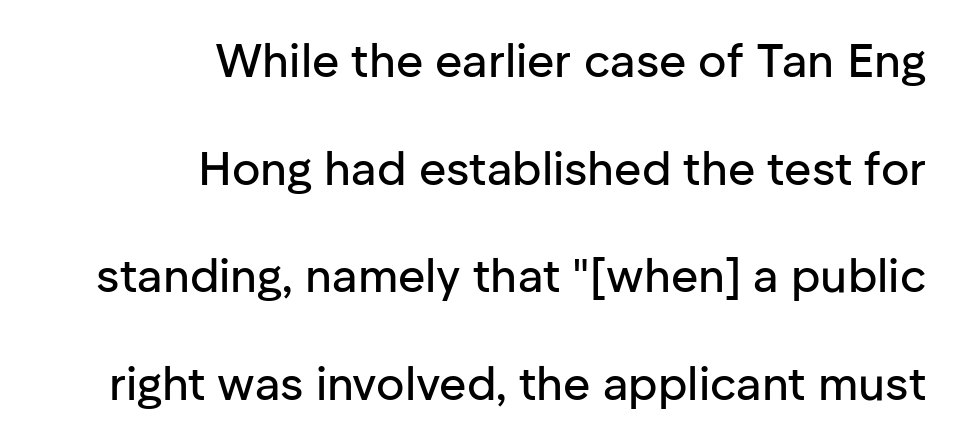
The paragraph shown leans on its right margin. The face used here is a sans, in the tradition of grotesques and geometrics. Here the designer chose a conventional face with non-uniform glyph widths. Designer's note — italics off, roman on. Vertical spacing — loose.
